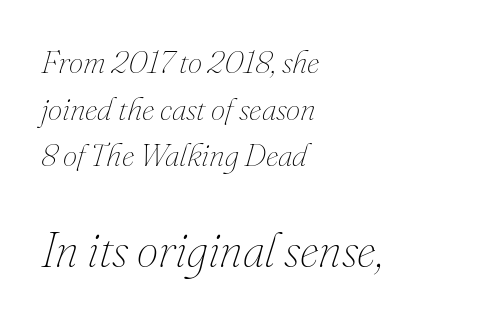
Q: Is the text bold? A: No.
Q: Is the text italic (slanted)? A: Yes, it leans right by about 16 degrees.
Q: Is the text underlined? A: No.
Q: How is the paragraph aligned? A: Left-aligned.
Q: Is the spacing between letters normal or unusually wide? A: Normal.
Q: Is the spacing between lines tight, normal or loose? A: Normal.
Q: Which block of text is set in a larger size, the first (top) or the second (bottom)? A: The second (bottom) one.
Q: Width (condensed, normal, or wide)? A: Normal.
Q: Stroke contrast? A: Medium.
Q: x-height? A: Small.
Q: Monospaced? A: No.
